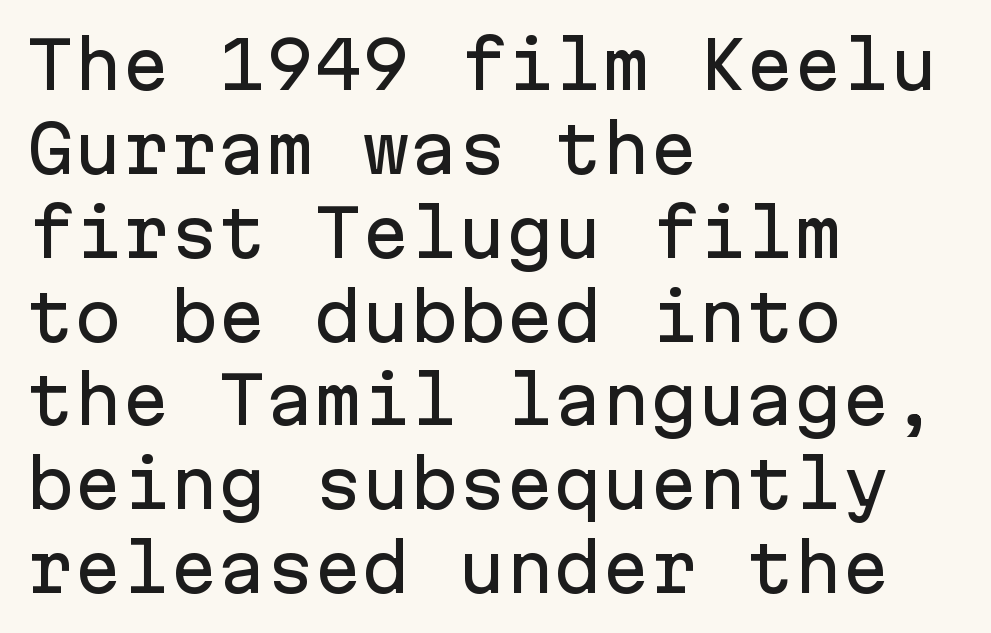
Q: Is the text italic (slanted)? A: No, it is upright.
Q: Is the typeface a serif or a sans-serif typeface? A: Sans-serif.
Q: Is the text underlined? A: No.
Q: How is the paragraph aligned? A: Left-aligned.
Q: Is the spacing between letters normal or unusually wide? A: Normal.
Q: Is the spacing between lines tight, normal or loose? A: Normal.
Q: Width (condensed, normal, or wide)? A: Normal.
Q: Stroke contrast? A: Low.
Q: x-height? A: Medium.
Q: Monospaced? A: Yes.
